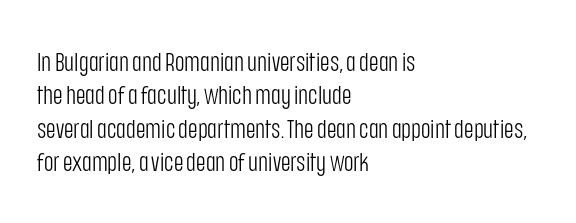
Compared with typical paragraphs, the rows here are spaced about the same. The letters stand straight up with perfectly vertical stems. Short and long lines alike share a common starting point at left. Is the stroke heavy? The answer is a plain regular-or-lighter. In terms of letterspacing, this is plain default setting. Just letters on the line, the space beneath them empty.
